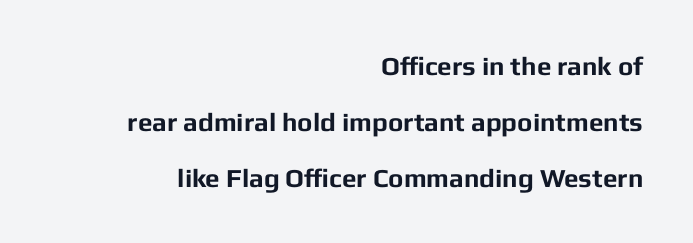
Q: Is the text bold? A: Yes.
Q: Is the text italic (slanted)? A: No, it is upright.
Q: Is the text underlined? A: No.
Q: How is the paragraph aligned? A: Right-aligned.
Q: Is the spacing between letters normal or unusually wide? A: Normal.
Q: Is the spacing between lines tight, normal or loose? A: Loose.
